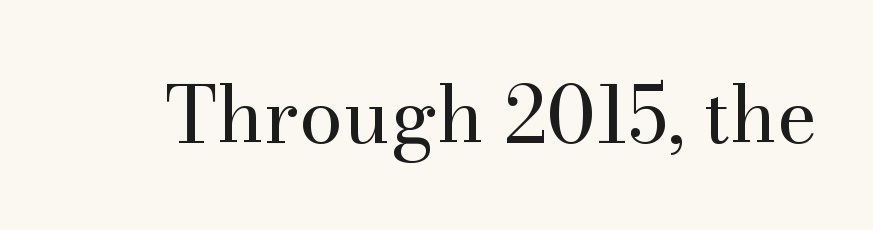
These lines were composed using upright roman letters. The typesetting does not lean heavy: it is not bold. Small tapered or slab feet sit at the stroke ends, so this counts as serif. The horizontal fit of the characters is conventional and even. These lines are rendered in a variable-pitch font. Each row of text sits above clean, open space.
